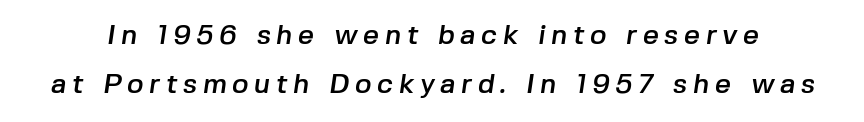
To sum up the face: it is a sans, with no serifs. Think of a printed novel: that variable character pitch is what you see here. Honestly, the letter spacing is so wide it's the main thing you notice. Honestly, there is no underline to notice here at all.
